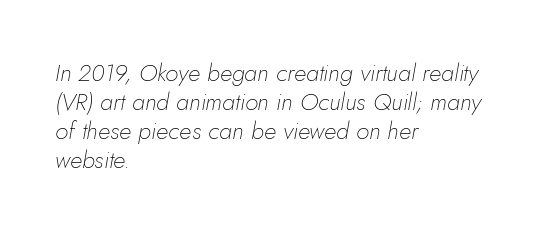
The image shows 24 px text type, italic (leaning right); set left-aligned, line spacing 1.21x, normal letter spacing, not underlined.
